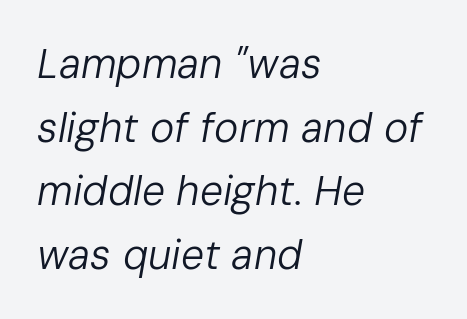
The image shows 41 px regular-weight type, italic (leaning right); set left-aligned, normal line spacing (1.55x), normal letter spacing, not underlined; low stroke contrast and a medium x-height.
